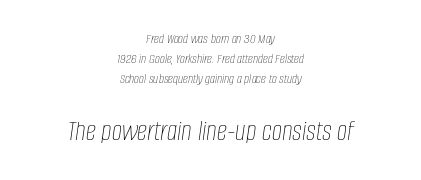
The passage shown is typed in a proportional face where columns would drift. The strokes are not fattened; the text isn't bold. The passage shown stacks its lines at a standard gap. The baseline area is clear.
